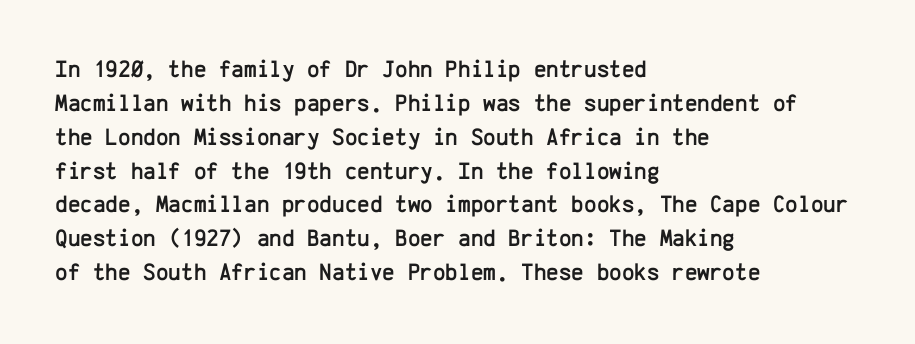
{"italic": "no", "underline": "no", "align": "left", "line_spacing": "normal", "line_spacing_ratio": 1.41, "letter_spacing": "normal", "letter_spacing_em": 0.0, "glyph_px": 24}
